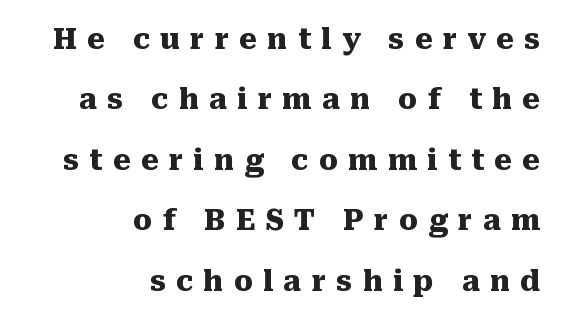
In terms of letterspacing, this is a distinctly airy, spread setting. Serifs: yes, visible at the terminals of the letterforms. Widely set lines give the paragraph a tall, airy silhouette. Characters remain perfectly vertical along every line. The paragraph shown leans on its right margin.
